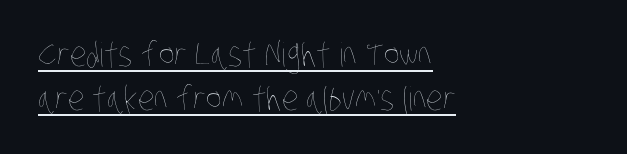
The image shows 33 px thin, condensed type; set left-aligned, normal line spacing (1.33x), normal letter spacing, underlined; low stroke contrast and a large x-height.
